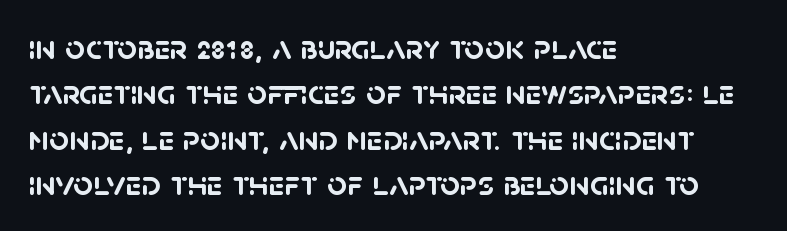
The image shows 35 px semibold sans-serif type; set left-aligned, normal line spacing (1.3x), normal letter spacing, not underlined; low stroke contrast and a large x-height.
